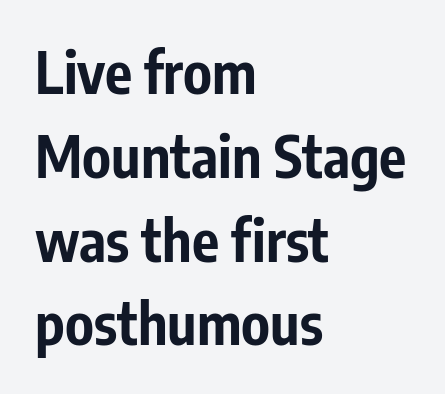
The image shows 57 px bold, condensed sans-serif type, upright; set left-aligned, normal line spacing (1.47x), normal letter spacing, not underlined; low stroke contrast and a medium x-height.
